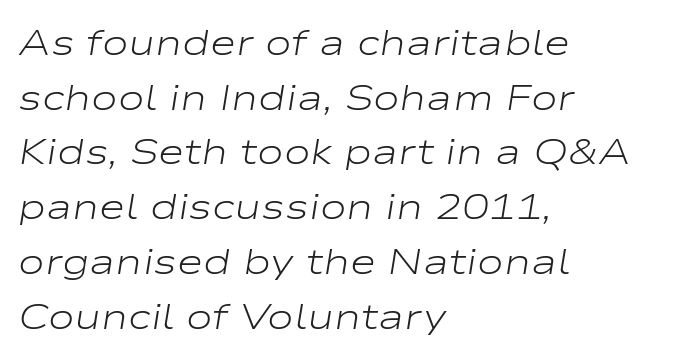
The image shows 36 px light, wide type, italic (leaning right); set left-aligned, normal line spacing (1.52x), normal letter spacing, not underlined; low stroke contrast and a medium x-height.
